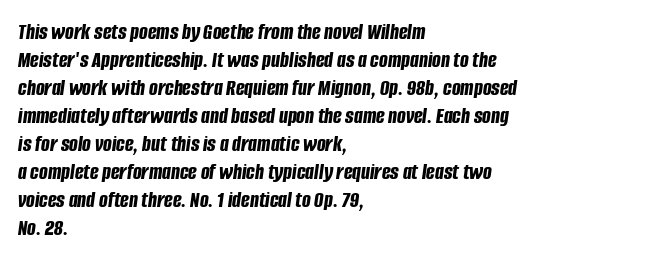
Q: Is the text bold? A: Yes.
Q: Is the text italic (slanted)? A: Yes, it leans right by about 8 degrees.
Q: Is the text underlined? A: No.
Q: How is the paragraph aligned? A: Left-aligned.
Q: Is the spacing between letters normal or unusually wide? A: Normal.
